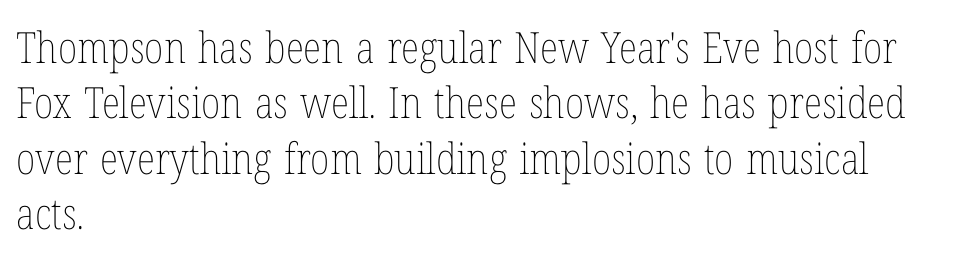
Q: Is the text bold? A: No.
Q: Is the text italic (slanted)? A: No, it is upright.
Q: Is the text underlined? A: No.
Q: How is the paragraph aligned? A: Left-aligned.
Q: Is the spacing between letters normal or unusually wide? A: Normal.
Q: Is the spacing between lines tight, normal or loose? A: Normal.
Q: Width (condensed, normal, or wide)? A: Condensed.
Q: Stroke contrast? A: Low.
Q: x-height? A: Medium.
Q: Monospaced? A: No.
